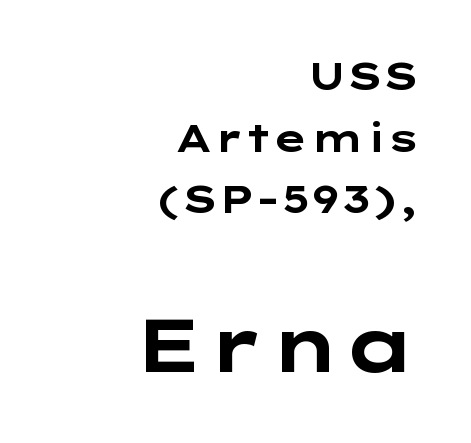
The image shows 75 px bold, wide sans-serif type, upright; set right-aligned, normal line spacing (1.62x), normal letter spacing, not underlined; the second (bottom) block is 1.97x larger; low stroke contrast and a medium x-height.
